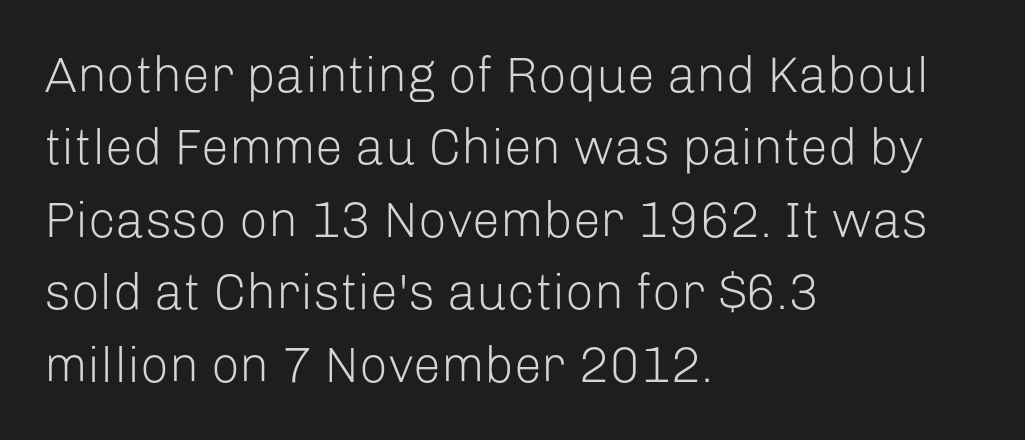
The image shows 50 px light sans-serif type, upright; set left-aligned, normal line spacing (1.45x), normal letter spacing, not underlined; low stroke contrast and a medium x-height.
